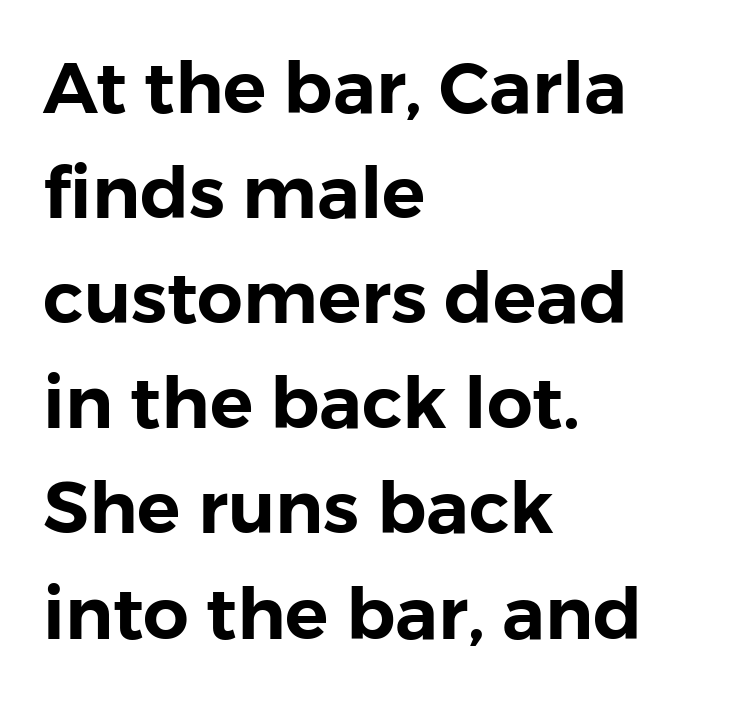
Posture: upright roman. In terms of letterspacing, this is plain default setting. The glyphs in this specimen are sans serif. Varying glyph widths throughout — classic text-font behaviour.
